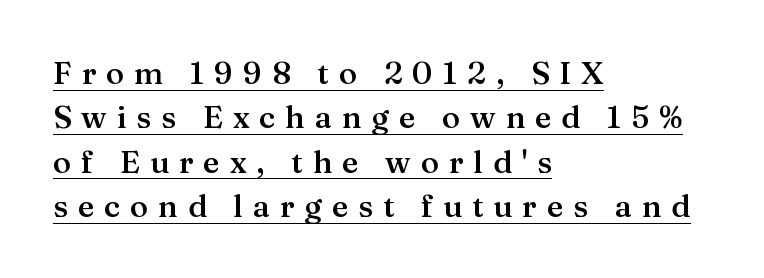
Q: Is the text bold? A: Semi-bold.
Q: Is the text italic (slanted)? A: No, it is upright.
Q: Is the typeface a serif or a sans-serif typeface? A: Serif.
Q: Is the text underlined? A: Yes.
Q: How is the paragraph aligned? A: Left-aligned.
Q: Is the spacing between letters normal or unusually wide? A: Unusually wide.
Q: Is the spacing between lines tight, normal or loose? A: Normal.
Q: Width (condensed, normal, or wide)? A: Normal.
Q: Stroke contrast? A: Medium.
Q: x-height? A: Medium.
Q: Monospaced? A: No.
